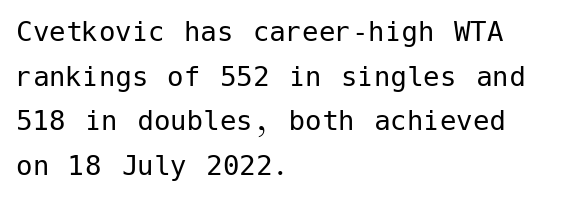
Typographically, this falls in the sans-serif category. A normal amount of white space separates one row of letters from the next. Left-aligned paragraph, ragged on the right. The cut favours lightness, reaching ordinary text weight at its darkest. The font's upright variant was chosen for this text.
